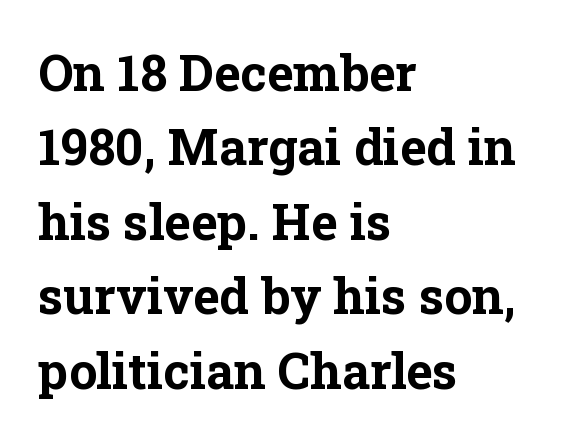
Q: Is the text bold? A: Yes.
Q: Is the text italic (slanted)? A: No, it is upright.
Q: Is the typeface a serif or a sans-serif typeface? A: Serif.
Q: Is the text underlined? A: No.
Q: How is the paragraph aligned? A: Left-aligned.
Q: Is the spacing between letters normal or unusually wide? A: Normal.
Q: Is the spacing between lines tight, normal or loose? A: Normal.
Q: Width (condensed, normal, or wide)? A: Normal.
Q: Stroke contrast? A: Low.
Q: x-height? A: Medium.
Q: Monospaced? A: No.
